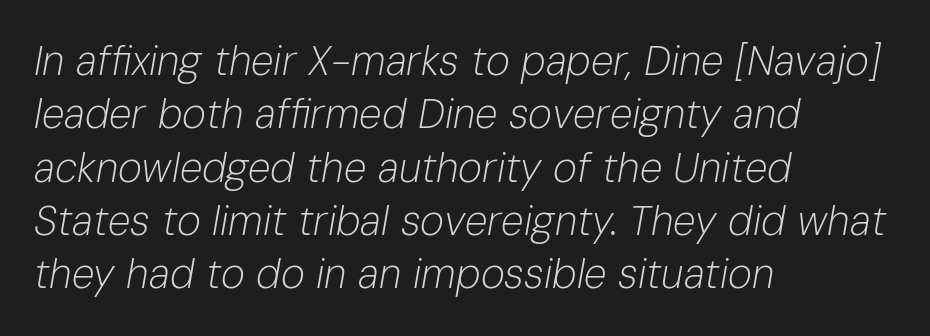
{"italic": "yes", "lean": "right", "slant_degrees": 10, "bold": "no", "weight": "light", "width": "normal", "stroke_contrast": "low", "x_height": "medium", "monospaced": "no", "underline": "no", "align": "left", "line_spacing": "normal", "line_spacing_ratio": 1.3, "letter_spacing": "normal", "letter_spacing_em": 0.0, "glyph_px": 41}
